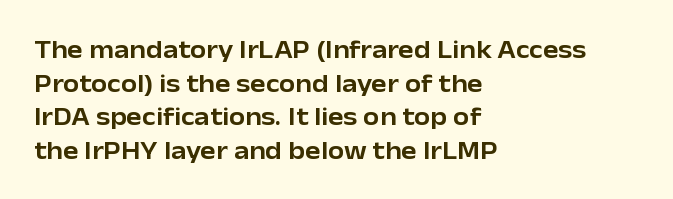
Q: Is the text italic (slanted)? A: No, it is upright.
Q: Is the text underlined? A: No.
Q: How is the paragraph aligned? A: Left-aligned.
Q: Is the spacing between letters normal or unusually wide? A: Normal.
Q: Is the spacing between lines tight, normal or loose? A: Normal.
